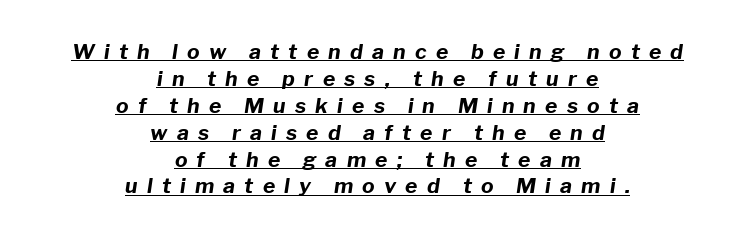
Q: Is the text bold? A: Yes.
Q: Is the text italic (slanted)? A: Yes, it leans right by about 8 degrees.
Q: Is the text underlined? A: Yes.
Q: How is the paragraph aligned? A: Centered.
Q: Is the spacing between letters normal or unusually wide? A: Unusually wide.
Q: Is the spacing between lines tight, normal or loose? A: Normal.
